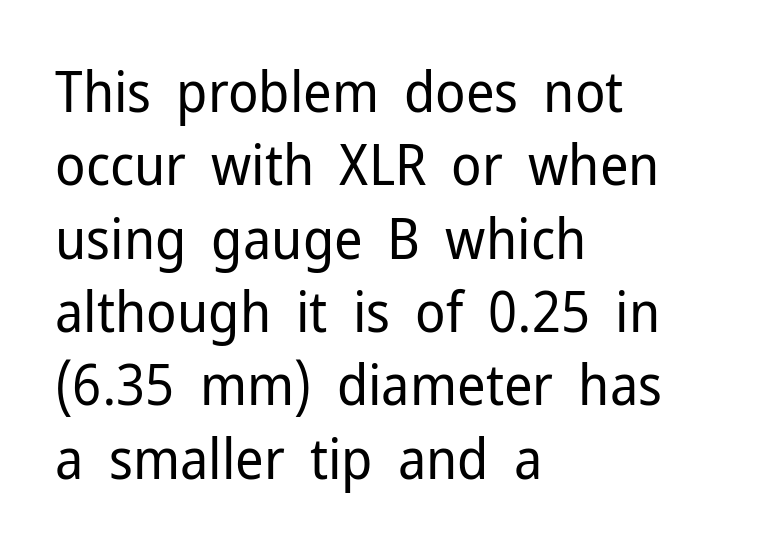
The image shows 56 px regular-weight sans-serif type, upright; set left-aligned, normal line spacing (1.31x), normal letter spacing, not underlined; low stroke contrast and a medium x-height.
